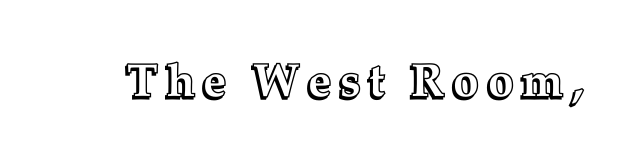
In terms of posture, this sample is upright. Lines of text with bare space underneath. These lines are rendered in a variable-pitch font.
